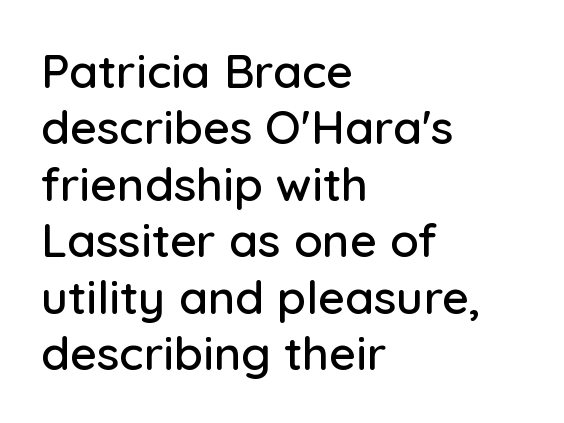
{"serif": "no", "italic": "no", "width": "normal", "stroke_contrast": "low", "x_height": "medium", "monospaced": "no", "underline": "no", "align": "left", "line_spacing_ratio": 1.2, "letter_spacing": "normal", "letter_spacing_em": 0.0, "glyph_px": 47}
